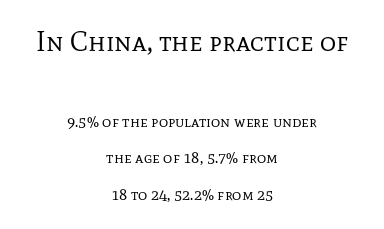
These lines are centered, leaving both edges ragged. You can tell it's not italic because the verticals are truly vertical. Larger block? The one above; the one below is distinctly smaller. Observe the serifs anchoring each vertical stroke in this sample. Does the leading feel generous? Absolutely, it's lavish. Caption: face not bold, strokes unweighted.
